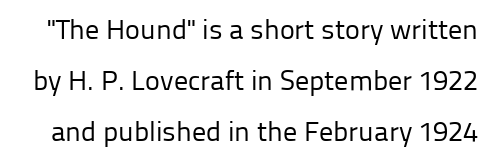
The image shows 28 px regular-weight sans-serif type, upright; set line spacing 1.82x, normal letter spacing, not underlined; low stroke contrast and a medium x-height.
